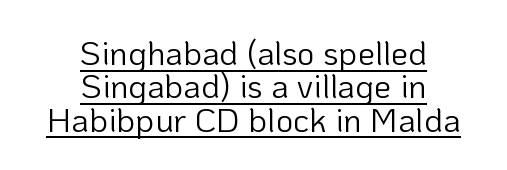
{"serif": "no", "italic": "no", "bold": "no", "weight": "light", "width": "normal", "stroke_contrast": "low", "x_height": "medium", "monospaced": "no", "underline": "yes", "align": "center", "line_spacing": "tight", "line_spacing_ratio": 0.98, "letter_spacing": "normal", "letter_spacing_em": 0.0, "glyph_px": 34}
